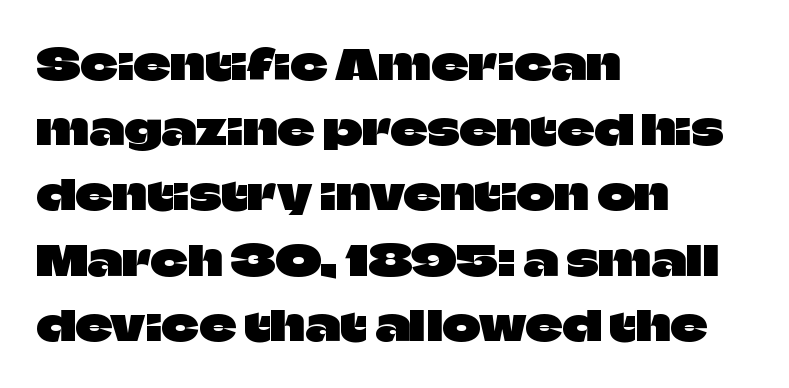
Characters follow at the spacing the type designer built in. The line-height multiplier appears to be the usual default. A typesetter would mark this as roman, not italic. Serif or sans? Sans — the stroke terminals are bare. The specimen omits any rule beneath the text block's lines. This sample has the flowing, uneven cadence of proportional lettering.
